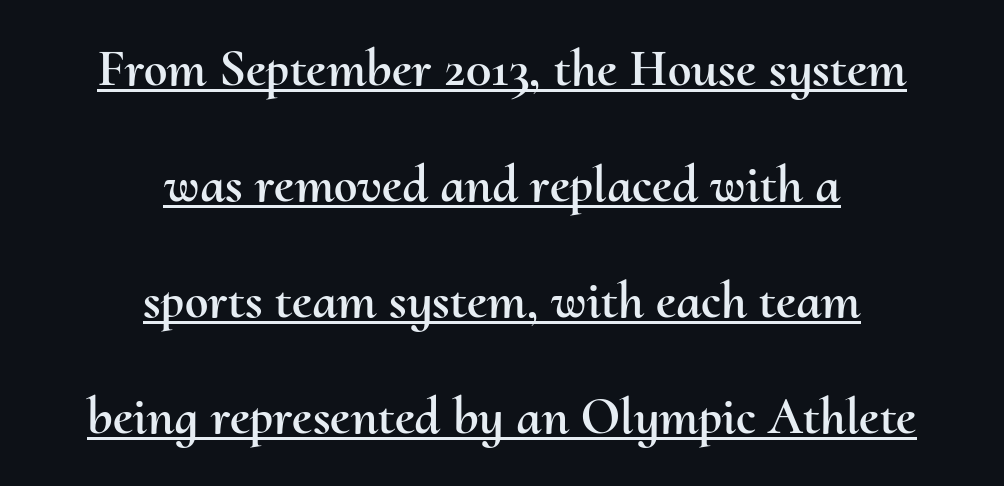
The rendering uses the underline text-decoration. You could call the tracking neutral — neither tight nor loose. Horizontally, the lines are justified to the midpoint only. Do the characters align in a grid? No, the font is proportional. Reading down the column, the eye jumps a long way to each next line.
